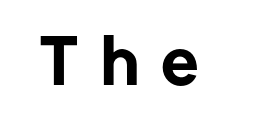
Q: Is the text italic (slanted)? A: No, it is upright.
Q: Is the typeface a serif or a sans-serif typeface? A: Sans-serif.
Q: Is the text underlined? A: No.
Q: Is the spacing between letters normal or unusually wide? A: Unusually wide.
Q: Width (condensed, normal, or wide)? A: Normal.
Q: Stroke contrast? A: Low.
Q: x-height? A: Medium.
Q: Monospaced? A: No.
